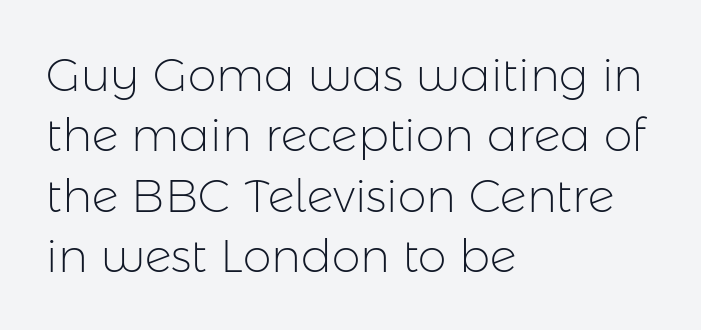
Q: Is the text bold? A: No.
Q: Is the text italic (slanted)? A: No, it is upright.
Q: Is the typeface a serif or a sans-serif typeface? A: Sans-serif.
Q: Is the text underlined? A: No.
Q: How is the paragraph aligned? A: Left-aligned.
Q: Is the spacing between letters normal or unusually wide? A: Normal.
Q: Is the spacing between lines tight, normal or loose? A: Normal.
Q: Width (condensed, normal, or wide)? A: Normal.
Q: Stroke contrast? A: Low.
Q: x-height? A: Medium.
Q: Monospaced? A: No.
